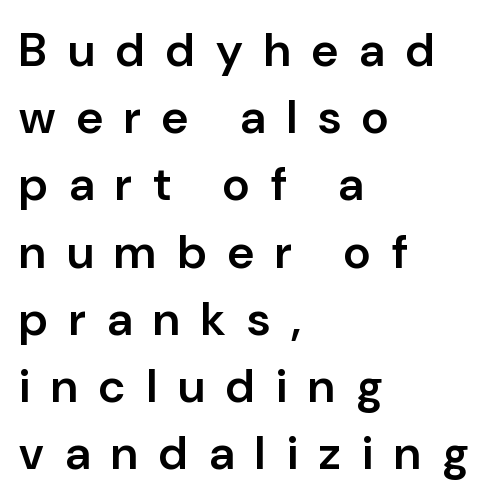
The vertical gap from one line to the next is medium. Which margin do the lines hug? The left one — the right edge is uneven. The rendering inserts visible extra space after every character. Grotesque or geometric, the face here clearly has no serifs. Rendered with straight, roman letterforms. Notice the strokes are somewhat thickened but not fully heavy: this is a semibold.
